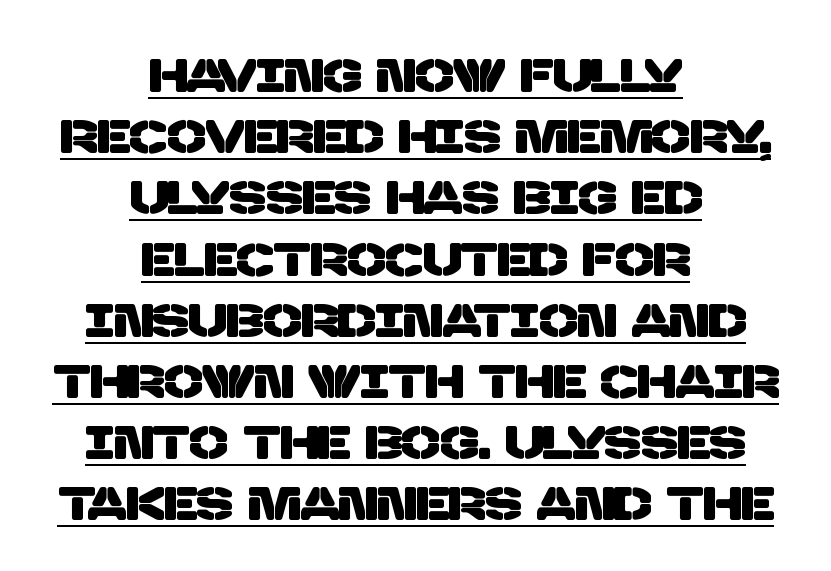
{"serif": "no", "width": "normal", "stroke_contrast": "low", "x_height": "large", "monospaced": "no", "underline": "yes", "align": "center", "line_spacing": "normal", "line_spacing_ratio": 1.33, "letter_spacing": "normal", "letter_spacing_em": 0.0, "glyph_px": 46}
